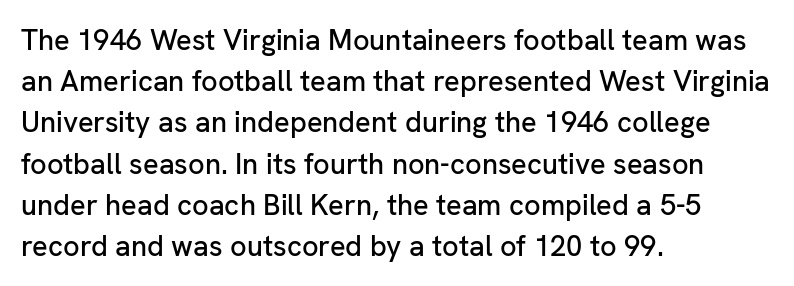
Q: Is the text italic (slanted)? A: No, it is upright.
Q: Is the typeface a serif or a sans-serif typeface? A: Sans-serif.
Q: Is the text underlined? A: No.
Q: How is the paragraph aligned? A: Left-aligned.
Q: Is the spacing between letters normal or unusually wide? A: Normal.
Q: Is the spacing between lines tight, normal or loose? A: Normal.
Q: Width (condensed, normal, or wide)? A: Normal.
Q: Stroke contrast? A: Low.
Q: x-height? A: Medium.
Q: Monospaced? A: No.
